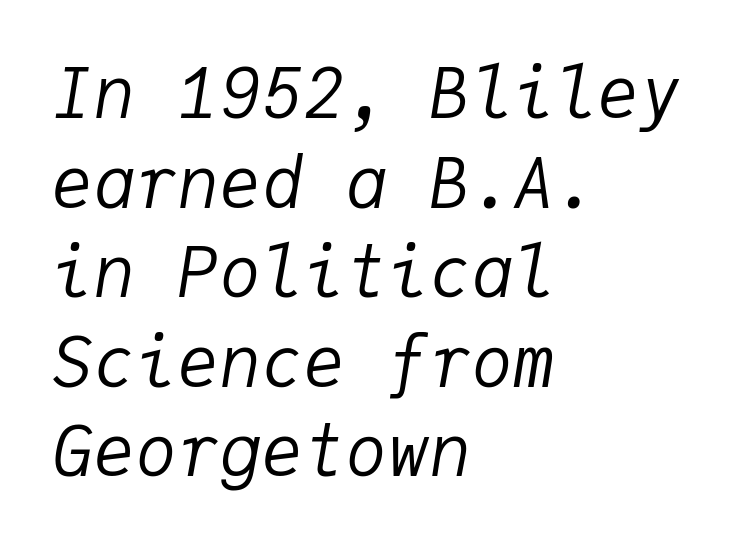
Evenly set lines give the paragraph a standard silhouette. In terms of letterspacing, this is plain default setting. The whole block is typeset with a tilt. Clear beneath every line of the passage.
